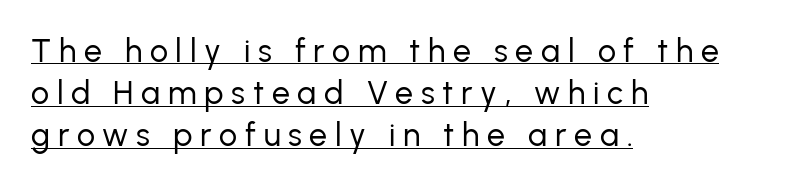
The image shows 32 px regular-weight sans-serif type, upright; set left-aligned, normal line spacing (1.32x), unusually wide letter spacing (+0.24 em), underlined; low stroke contrast and a medium x-height.
